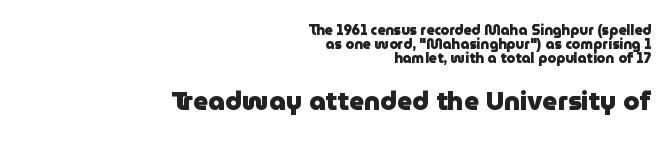
Q: Is the text bold? A: Yes.
Q: Is the text italic (slanted)? A: No, it is upright.
Q: Is the text underlined? A: No.
Q: How is the paragraph aligned? A: Right-aligned.
Q: Is the spacing between letters normal or unusually wide? A: Normal.
Q: Is the spacing between lines tight, normal or loose? A: Tight.
Q: Which block of text is set in a larger size, the first (top) or the second (bottom)? A: The second (bottom) one.
